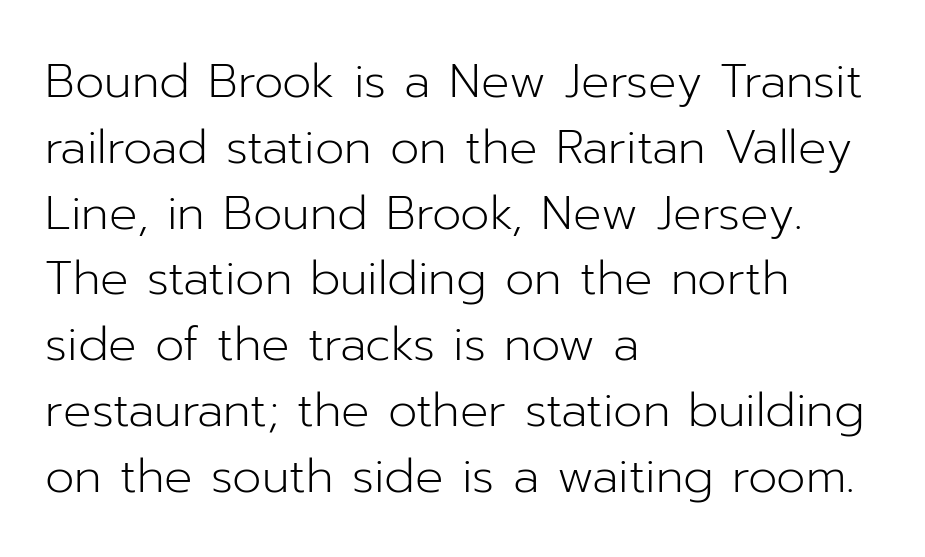
Look at the tracking — it's just the regular setting, nothing added. Compared with a typical body face, this is equally light or lighter still. Vertical strokes here are truly vertical. Proportional: the letters do not fall into vertical columns. Clear beneath every line of the passage.
